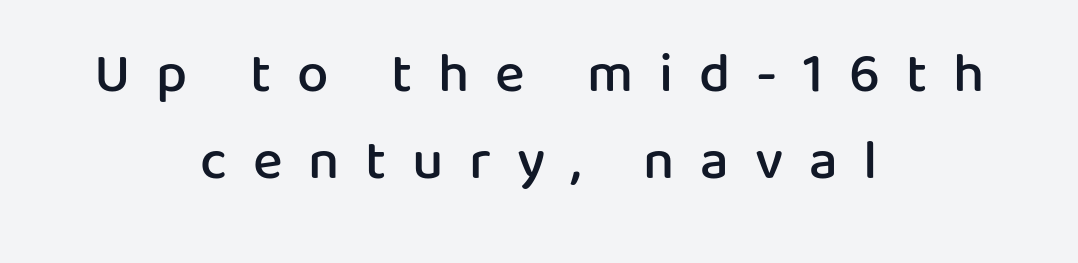
The letters advance in unequal steps, a hallmark of proportional type. Do the letters lean? They stand straight. Each word looks stretched out because of the extra space between its letters. The typesetter chose a symmetrical, centered arrangement here. Leading matches the norm, producing a regular column. Anything drawn beneath the words? Only blank space.
